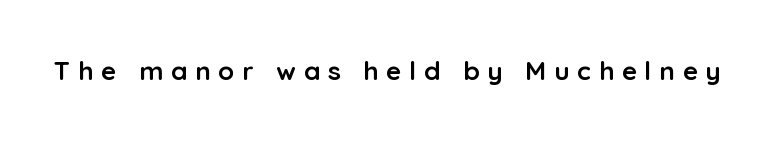
Q: Is the text bold? A: Yes.
Q: Is the text italic (slanted)? A: No, it is upright.
Q: Is the text underlined? A: No.
Q: Is the spacing between letters normal or unusually wide? A: Unusually wide.
